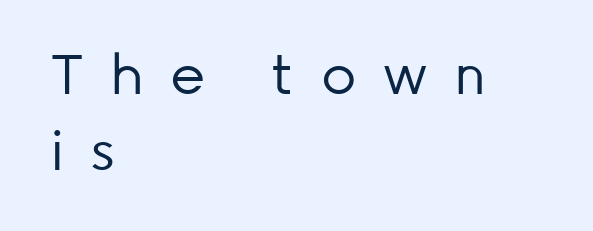
Q: Is the text bold? A: No.
Q: Is the text italic (slanted)? A: No, it is upright.
Q: Is the typeface a serif or a sans-serif typeface? A: Sans-serif.
Q: Is the text underlined? A: No.
Q: How is the paragraph aligned? A: Left-aligned.
Q: Is the spacing between letters normal or unusually wide? A: Unusually wide.
Q: Is the spacing between lines tight, normal or loose? A: Normal.
Q: Width (condensed, normal, or wide)? A: Normal.
Q: Stroke contrast? A: Low.
Q: x-height? A: Medium.
Q: Monospaced? A: No.
